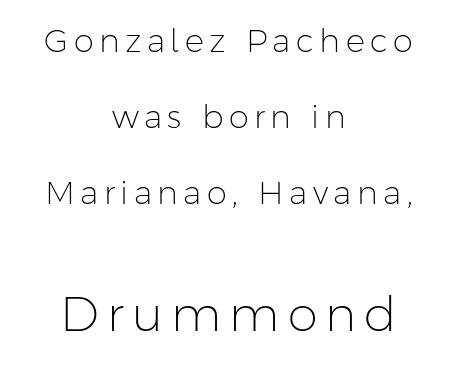
Q: Is the text bold? A: No.
Q: Is the text italic (slanted)? A: No, it is upright.
Q: Is the typeface a serif or a sans-serif typeface? A: Sans-serif.
Q: Is the text underlined? A: No.
Q: How is the paragraph aligned? A: Centered.
Q: Is the spacing between lines tight, normal or loose? A: Loose.
Q: Which block of text is set in a larger size, the first (top) or the second (bottom)? A: The second (bottom) one.
Q: Width (condensed, normal, or wide)? A: Normal.
Q: Stroke contrast? A: Low.
Q: x-height? A: Medium.
Q: Monospaced? A: No.
